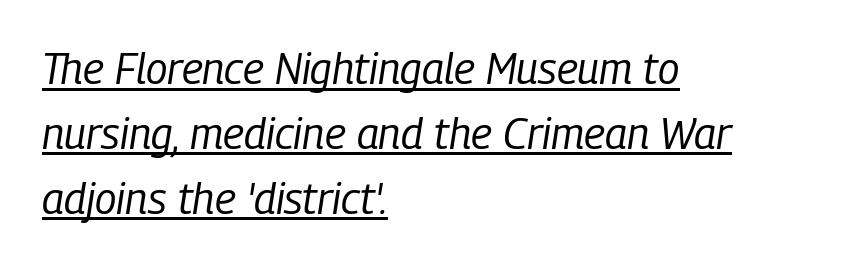
The image shows 43 px regular-weight, condensed type, italic (leaning right); set left-aligned, normal line spacing (1.51x), normal letter spacing, underlined; low stroke contrast and a medium x-height.
